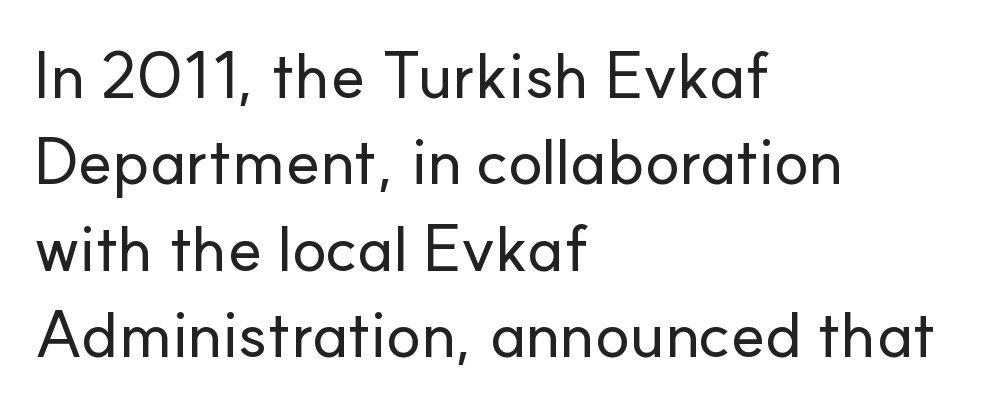
The image shows 65 px sans-serif type, upright; set left-aligned, normal line spacing (1.33x), normal letter spacing, not underlined; low stroke contrast and a small x-height.
